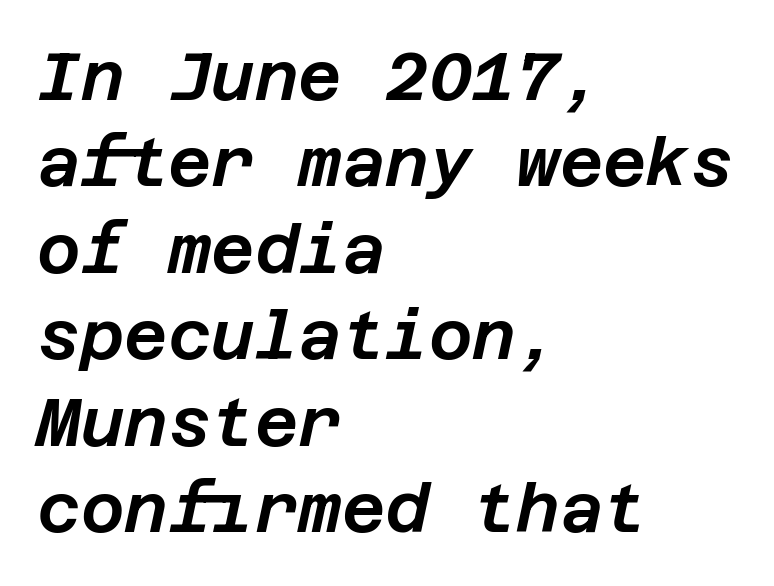
Posture: slanted. This sample keeps an unexceptional amount of space between lines. Each row of text sits above clean, open space. Short and long lines alike share a common starting point at left.
